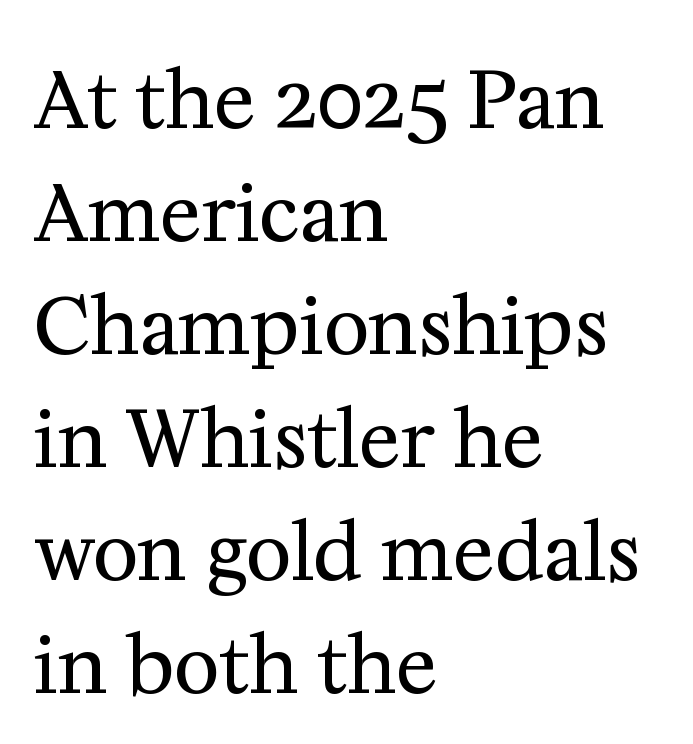
The image shows 78 px regular-weight serif type, upright; set left-aligned, normal line spacing (1.45x), normal letter spacing, not underlined; medium stroke contrast and a medium x-height.
